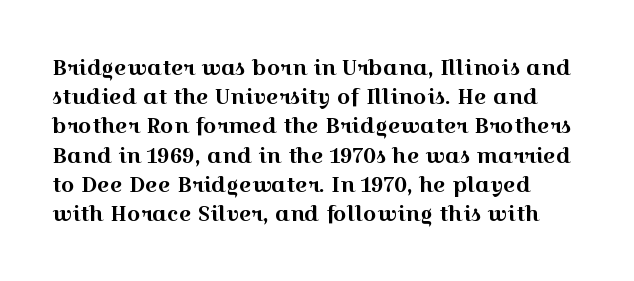
Q: Is the text italic (slanted)? A: No, it is upright.
Q: Is the text underlined? A: No.
Q: Is the spacing between letters normal or unusually wide? A: Normal.
Q: Is the spacing between lines tight, normal or loose? A: Normal.
